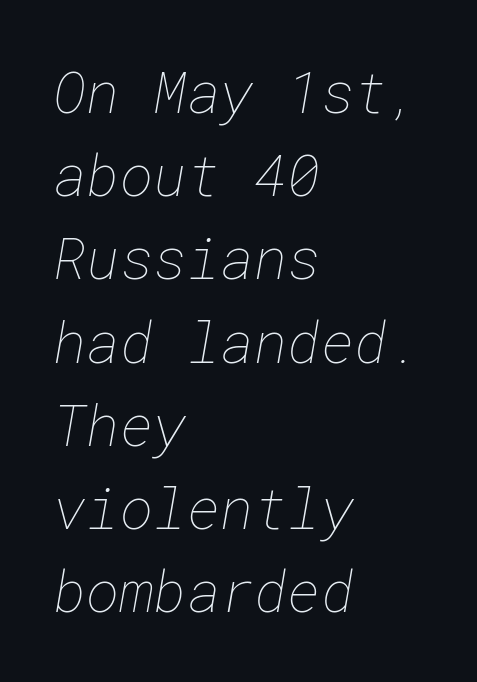
{"bold": "no", "weight": "thin", "width": "normal", "stroke_contrast": "low", "x_height": "medium", "underline": "no", "align": "left", "line_spacing": "normal", "line_spacing_ratio": 1.46, "letter_spacing": "normal", "letter_spacing_em": 0.0, "glyph_px": 57}
